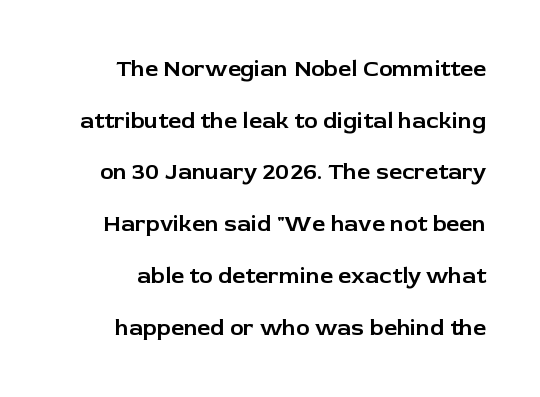
Any mark beneath the type? The region is blank. Characters remain perfectly vertical along every line. Standard letterfit; no display-style spreading of the glyphs. Is there much room between lines? Yes — plenty of vertical air separates them.
